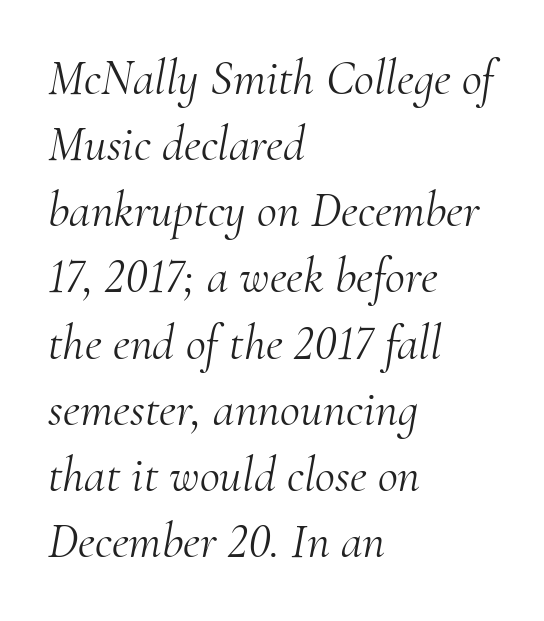
Q: Is the text bold? A: No.
Q: Is the text italic (slanted)? A: Yes, it leans right by about 10 degrees.
Q: Is the typeface a serif or a sans-serif typeface? A: Serif.
Q: Is the text underlined? A: No.
Q: How is the paragraph aligned? A: Left-aligned.
Q: Is the spacing between letters normal or unusually wide? A: Normal.
Q: Is the spacing between lines tight, normal or loose? A: Normal.
Q: Width (condensed, normal, or wide)? A: Normal.
Q: Stroke contrast? A: Medium.
Q: x-height? A: Small.
Q: Monospaced? A: No.
